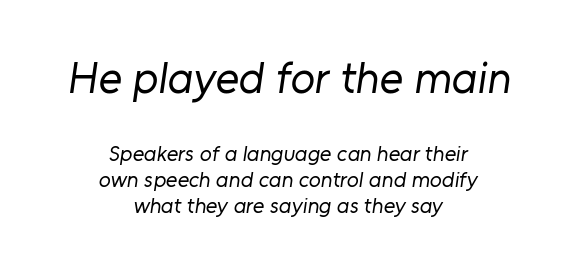
Q: Is the text bold? A: No.
Q: Is the typeface a serif or a sans-serif typeface? A: Sans-serif.
Q: Is the text underlined? A: No.
Q: How is the paragraph aligned? A: Centered.
Q: Is the spacing between letters normal or unusually wide? A: Normal.
Q: Which block of text is set in a larger size, the first (top) or the second (bottom)? A: The first (top) one.
Q: Width (condensed, normal, or wide)? A: Normal.
Q: Stroke contrast? A: Low.
Q: x-height? A: Medium.
Q: Monospaced? A: No.
